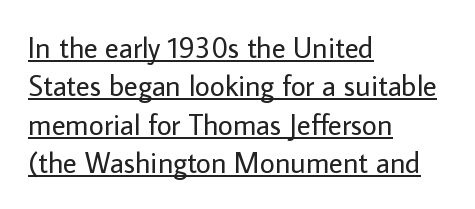
Q: Is the text bold? A: No.
Q: Is the text italic (slanted)? A: No, it is upright.
Q: Is the typeface a serif or a sans-serif typeface? A: Sans-serif.
Q: Is the text underlined? A: Yes.
Q: How is the paragraph aligned? A: Left-aligned.
Q: Is the spacing between letters normal or unusually wide? A: Normal.
Q: Is the spacing between lines tight, normal or loose? A: Normal.
Q: Width (condensed, normal, or wide)? A: Normal.
Q: Stroke contrast? A: Low.
Q: x-height? A: Medium.
Q: Monospaced? A: No.
